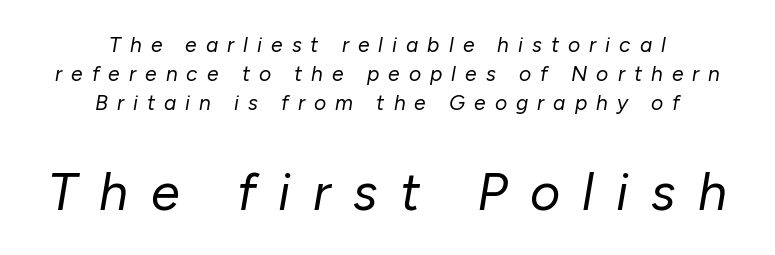
The image shows 52 px regular-weight type, italic (leaning right); set centered, normal line spacing (1.37x), unusually wide letter spacing (+0.43 em), not underlined; the second (bottom) block is 2.48x larger; low stroke contrast and a medium x-height.
